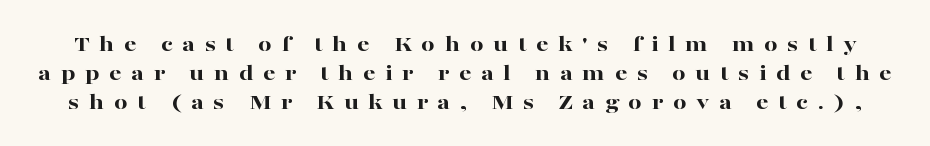
This is the regular roman posture of the typeface. Typographic density is high because the face is bold. A clean baseline with only descenders dipping below it. The gaps between neighbouring characters are conspicuously large.
